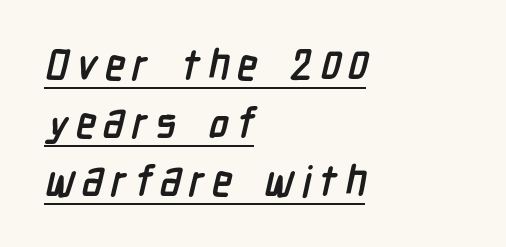
The image shows 42 px semibold, condensed sans-serif type; set left-aligned, normal line spacing (1.38x), underlined; low stroke contrast and a medium x-height.
